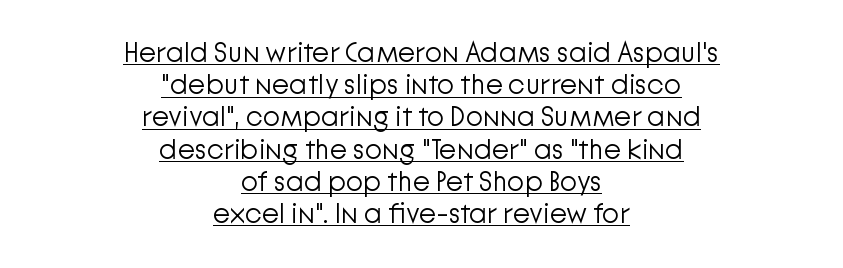
{"serif": "no", "italic": "no", "bold": "no", "weight": "light", "width": "normal", "stroke_contrast": "low", "x_height": "medium", "monospaced": "no", "underline": "yes", "align": "center", "line_spacing": "tight", "line_spacing_ratio": 1.15, "letter_spacing": "normal", "letter_spacing_em": 0.0, "glyph_px": 28}
